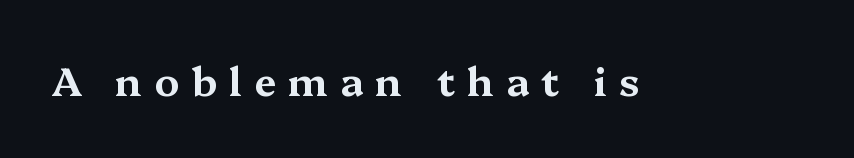
This sample has the flowing, uneven cadence of proportional lettering. Tracking here is generous; glyphs stand well apart from one another. The face used here is seriffed, in the tradition of book romans. Italic? Not at all — the glyphs are vertical. The strip under each line holds only bare page.
